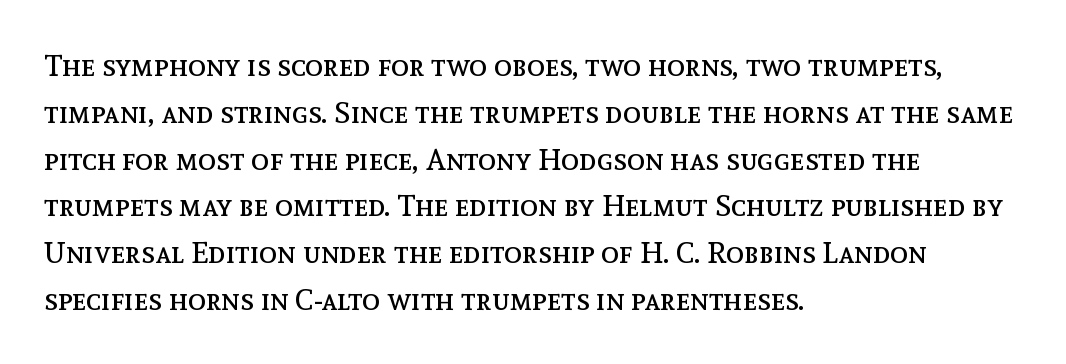
{"italic": "no", "bold": "no", "weight": "regular", "width": "normal", "x_height": "medium", "monospaced": "no", "underline": "no", "align": "left", "line_spacing": "normal", "line_spacing_ratio": 1.56, "letter_spacing": "normal", "letter_spacing_em": 0.0, "glyph_px": 30}
